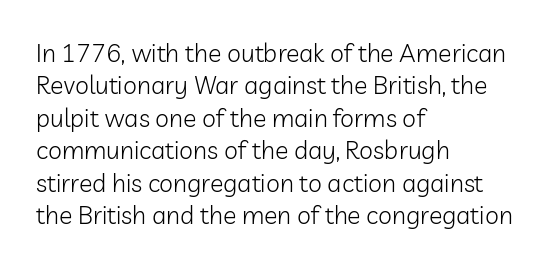
The words here are not underlined. Whoever set this chose a conventional vertical rhythm. Honestly, the letter spacing is just normal — you wouldn't notice it. Tall strokes in this sample are plumb rather than angled. Compared with a centered layout, this one pins lines to the left instead. The weight tops out at a normal text grade.
